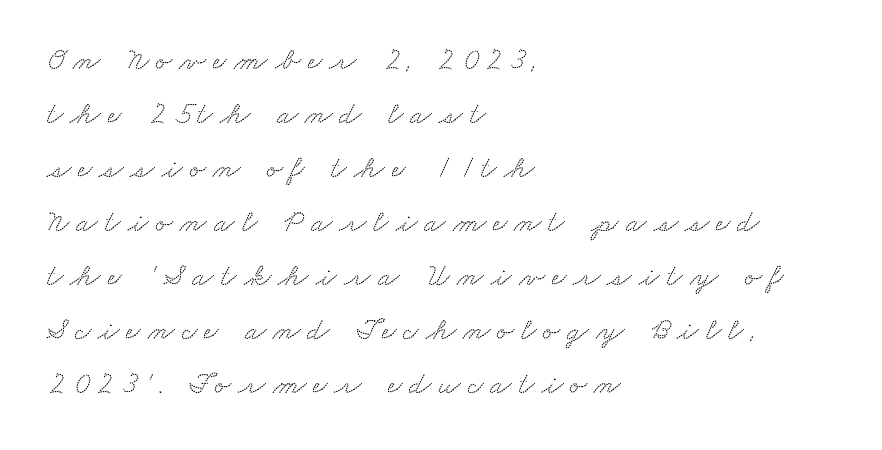
{"width": "wide", "stroke_contrast": "low", "x_height": "small", "monospaced": "no", "underline": "no", "align": "left", "line_spacing_ratio": 1.74, "letter_spacing": "wide", "letter_spacing_em": 0.23, "glyph_px": 31}
